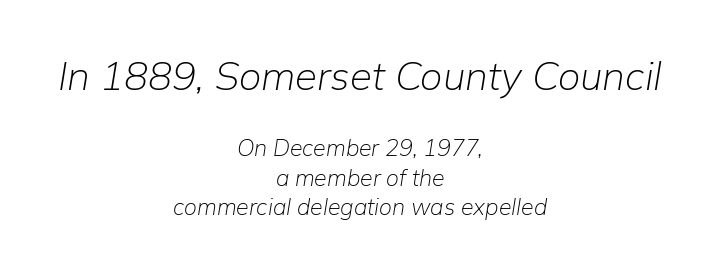
Q: Is the text bold? A: No.
Q: Is the text italic (slanted)? A: Yes, it leans right by about 9 degrees.
Q: Is the text underlined? A: No.
Q: How is the paragraph aligned? A: Centered.
Q: Is the spacing between letters normal or unusually wide? A: Normal.
Q: Is the spacing between lines tight, normal or loose? A: Normal.
Q: Which block of text is set in a larger size, the first (top) or the second (bottom)? A: The first (top) one.
Q: Width (condensed, normal, or wide)? A: Normal.
Q: Stroke contrast? A: Low.
Q: x-height? A: Medium.
Q: Monospaced? A: No.
